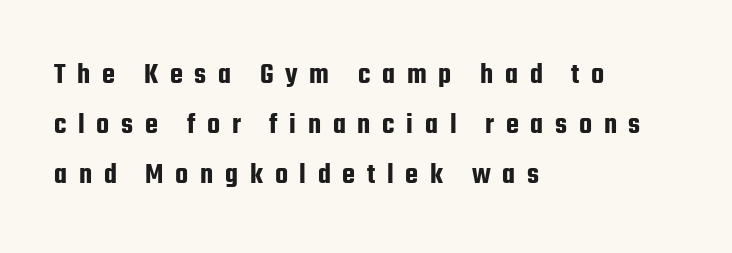
The ragged edge is on the right, which tells us the setting is flush left. Whoever set this chose a conventional vertical rhythm. In terms of letterspacing, this is a distinctly airy, spread setting. Note the varied advance widths — an 'i' is clearly narrower than an 'm'.
